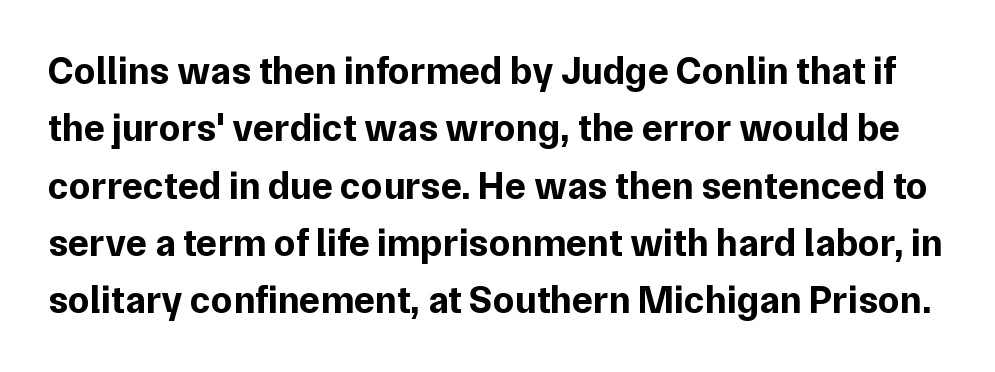
The image shows 39 px bold sans-serif type, upright; set normal line spacing (1.47x), normal letter spacing, not underlined; low stroke contrast and a medium x-height.
